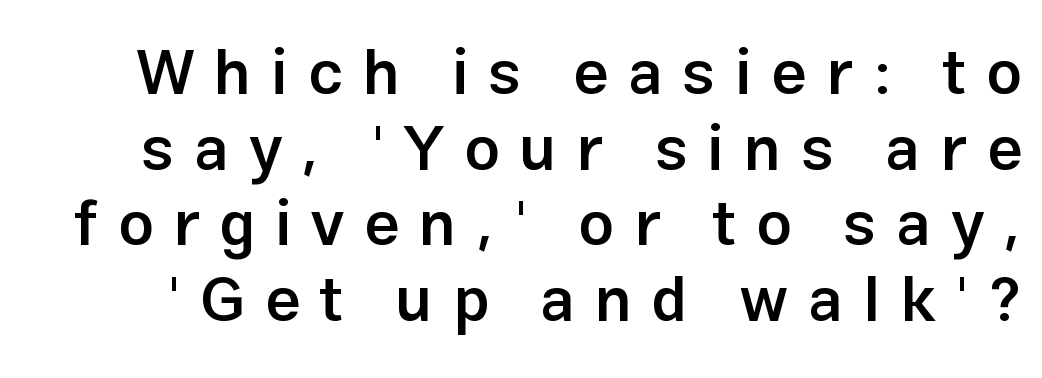
The image shows 63 px semibold sans-serif type, upright; set line spacing 1.2x, unusually wide letter spacing (+0.31 em), not underlined; low stroke contrast and a medium x-height.
